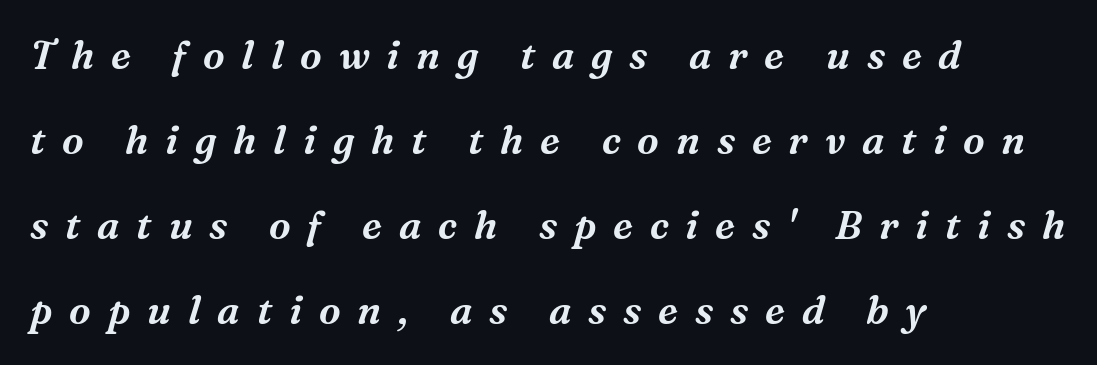
The image shows 39 px serif type, italic (leaning right); set left-aligned, loose line spacing (2.18x), unusually wide letter spacing (+0.43 em), not underlined; medium stroke contrast and a medium x-height.
